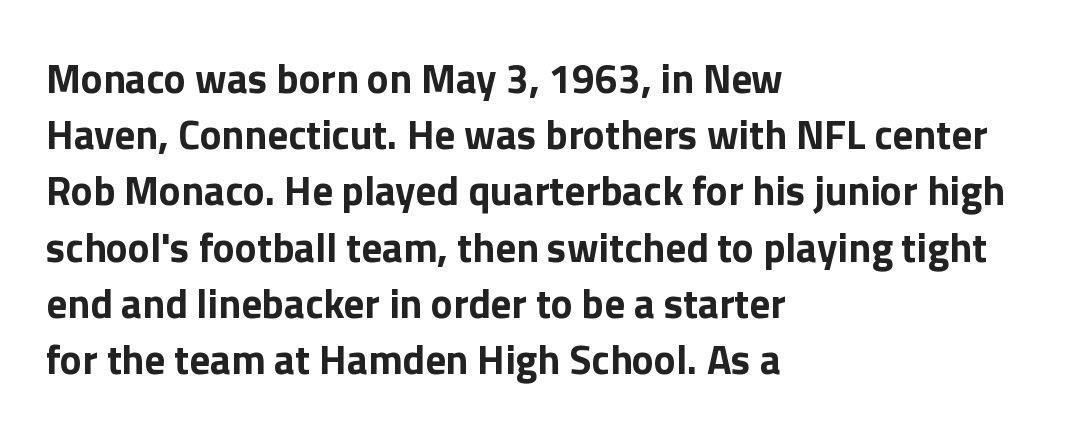
Q: Is the text bold? A: Yes.
Q: Is the text italic (slanted)? A: No, it is upright.
Q: Is the typeface a serif or a sans-serif typeface? A: Sans-serif.
Q: Is the text underlined? A: No.
Q: How is the paragraph aligned? A: Left-aligned.
Q: Is the spacing between letters normal or unusually wide? A: Normal.
Q: Is the spacing between lines tight, normal or loose? A: Normal.
Q: Width (condensed, normal, or wide)? A: Normal.
Q: Stroke contrast? A: Low.
Q: x-height? A: Medium.
Q: Monospaced? A: No.
